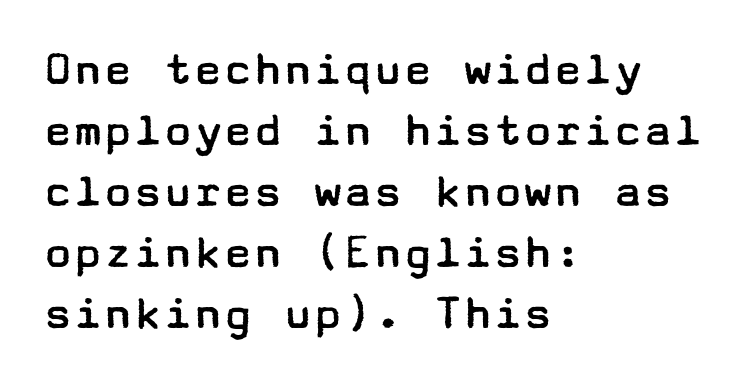
Q: Is the text bold? A: No.
Q: Is the text italic (slanted)? A: No, it is upright.
Q: Is the typeface a serif or a sans-serif typeface? A: Sans-serif.
Q: Is the text underlined? A: No.
Q: How is the paragraph aligned? A: Left-aligned.
Q: Is the spacing between letters normal or unusually wide? A: Normal.
Q: Width (condensed, normal, or wide)? A: Wide.
Q: Stroke contrast? A: Low.
Q: x-height? A: Medium.
